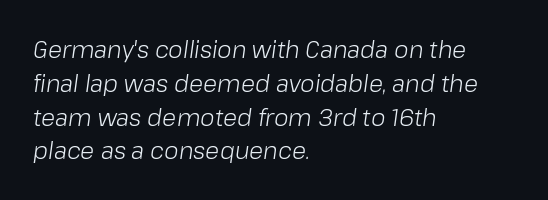
Anything drawn beneath the words? Only blank space. The rendering applies a slant to the glyphs. This rendering leaves character spacing at its baseline value. The typesetting does not lean heavy: it is not bold. Line starts are locked; line ends wander. Rows of type keep a routine distance in the vertical direction.
